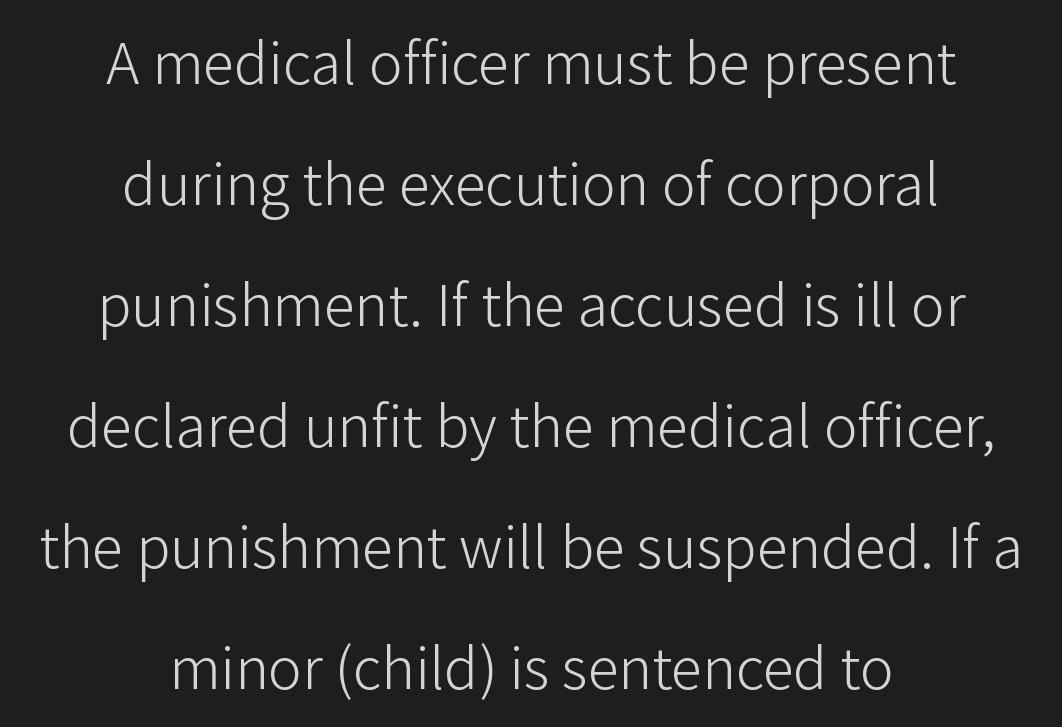
Q: Is the text bold? A: No.
Q: Is the text italic (slanted)? A: No, it is upright.
Q: Is the typeface a serif or a sans-serif typeface? A: Sans-serif.
Q: Is the text underlined? A: No.
Q: How is the paragraph aligned? A: Centered.
Q: Is the spacing between letters normal or unusually wide? A: Normal.
Q: Is the spacing between lines tight, normal or loose? A: Loose.
Q: Width (condensed, normal, or wide)? A: Normal.
Q: Stroke contrast? A: Low.
Q: x-height? A: Medium.
Q: Monospaced? A: No.
